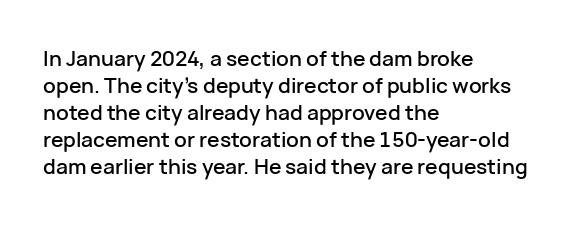
The image shows 21 px text type, upright; set left-aligned, normal line spacing (1.29x), normal letter spacing, not underlined.
